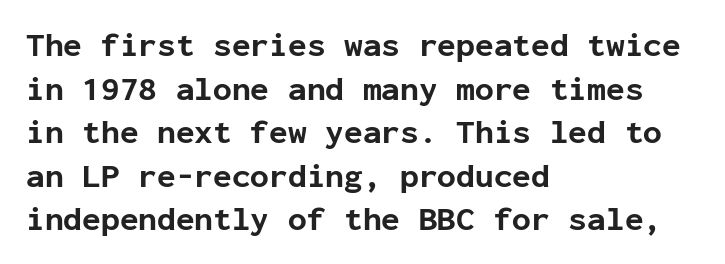
The rows are spaced the way most documents space them. Does the lettering tilt? It doesn't — this is upright. Spacing between characters is what you'd get straight out of the box. Unmarked baselines from the first word to the last. Fixed-width glyphs throughout — classic coding-font behaviour.
